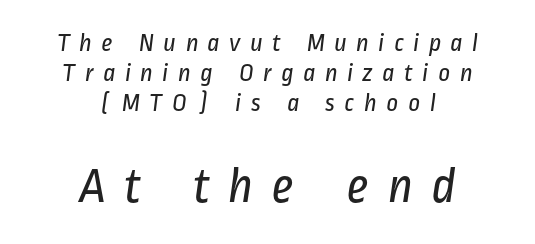
Q: Is the text bold? A: No.
Q: Is the typeface a serif or a sans-serif typeface? A: Sans-serif.
Q: Is the text underlined? A: No.
Q: How is the paragraph aligned? A: Centered.
Q: Is the spacing between letters normal or unusually wide? A: Unusually wide.
Q: Is the spacing between lines tight, normal or loose? A: Tight.
Q: Which block of text is set in a larger size, the first (top) or the second (bottom)? A: The second (bottom) one.
Q: Width (condensed, normal, or wide)? A: Condensed.
Q: Stroke contrast? A: Low.
Q: x-height? A: Medium.
Q: Monospaced? A: No.
